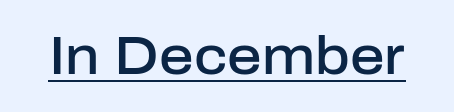
The image shows 54 px semibold sans-serif type, upright; set normal letter spacing, underlined; low stroke contrast and a medium x-height.
